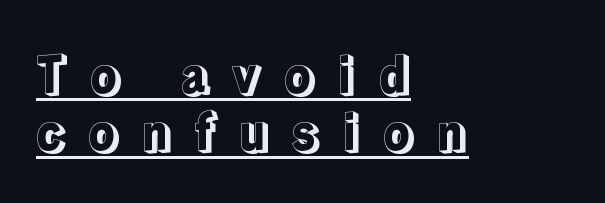
This block would grow much taller if given ordinary leading; it's compressed now. Descenders here cross a horizontal rule under the line. The face used here is proportionally spaced, like ordinary book or web type. The horizontal fit of the characters is loose and conspicuously gappy.
